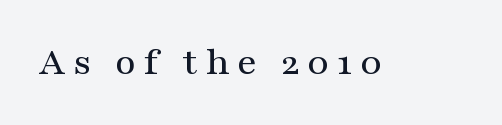
Each letter's strokes conclude with small projecting serifs. The gap between lines stays unmarked. These lines were composed using upright roman letters. Think of a printed novel: that variable character pitch is what you see here.
